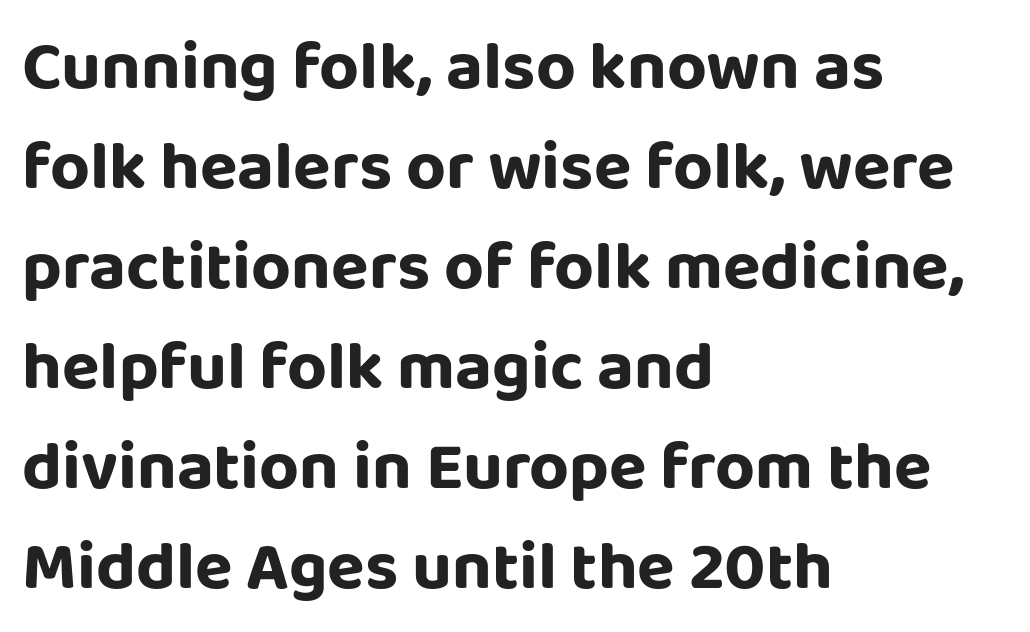
Q: Is the text italic (slanted)? A: No, it is upright.
Q: Is the typeface a serif or a sans-serif typeface? A: Sans-serif.
Q: Is the text underlined? A: No.
Q: How is the paragraph aligned? A: Left-aligned.
Q: Is the spacing between letters normal or unusually wide? A: Normal.
Q: Is the spacing between lines tight, normal or loose? A: Normal.
Q: Width (condensed, normal, or wide)? A: Normal.
Q: Stroke contrast? A: Low.
Q: x-height? A: Large.
Q: Monospaced? A: No.
